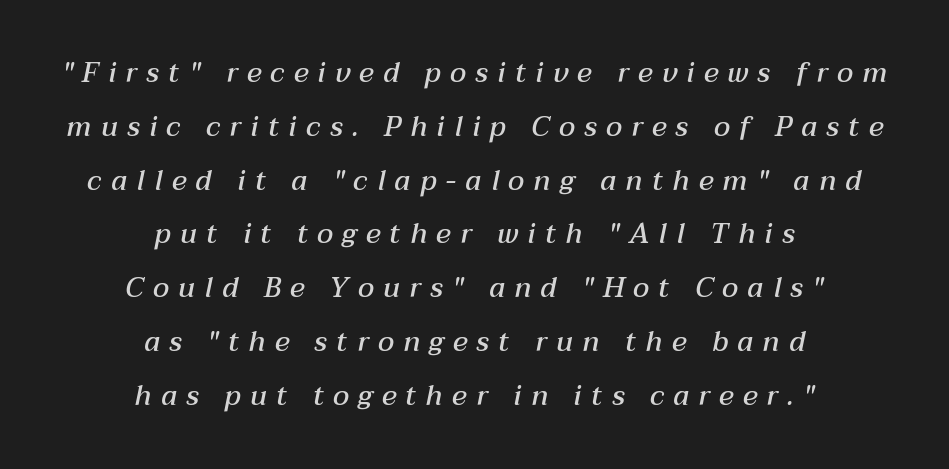
The image shows 28 px semibold type, italic (leaning right); set centered, loose line spacing (1.92x), unusually wide letter spacing (+0.33 em), not underlined; medium stroke contrast and a medium x-height.
